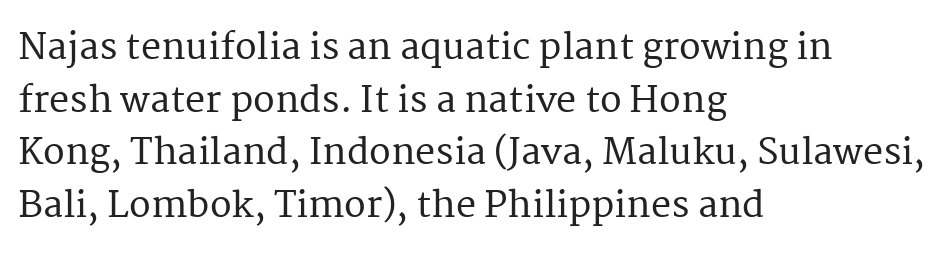
The image shows 36 px serif type, upright; set left-aligned, normal line spacing (1.46x), normal letter spacing, not underlined; medium stroke contrast and a medium x-height.
